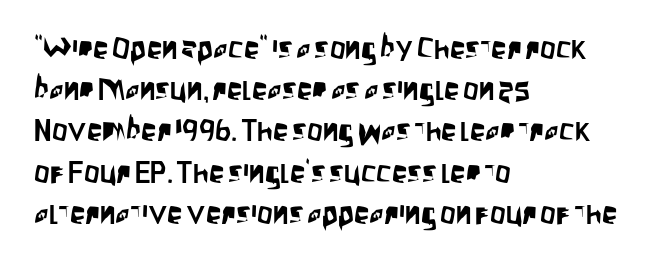
{"serif": "no", "italic": "no", "width": "condensed", "stroke_contrast": "low", "x_height": "large", "monospaced": "no", "underline": "no", "align": "left", "line_spacing": "normal", "line_spacing_ratio": 1.33, "letter_spacing": "normal", "letter_spacing_em": 0.0, "glyph_px": 31}
